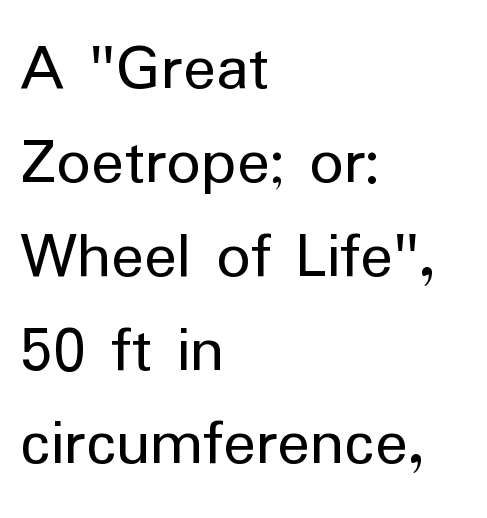
The image shows 68 px regular-weight sans-serif type, upright; set left-aligned, normal line spacing (1.38x), normal letter spacing, not underlined; low stroke contrast and a medium x-height.
